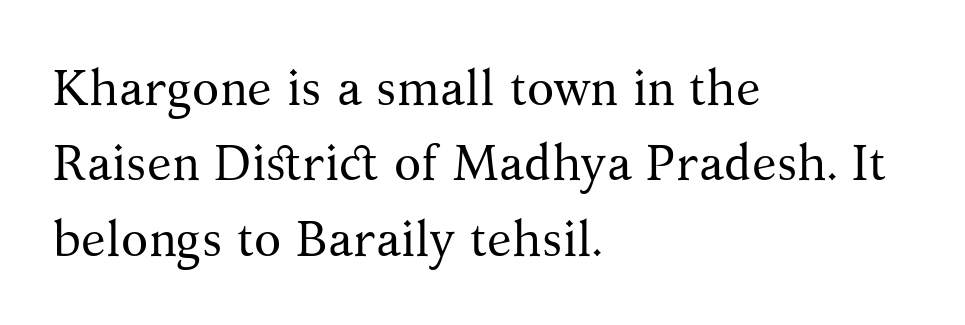
Q: Is the text bold? A: No.
Q: Is the text italic (slanted)? A: No, it is upright.
Q: Is the typeface a serif or a sans-serif typeface? A: Serif.
Q: Is the text underlined? A: No.
Q: How is the paragraph aligned? A: Left-aligned.
Q: Is the spacing between letters normal or unusually wide? A: Normal.
Q: Is the spacing between lines tight, normal or loose? A: Normal.
Q: Width (condensed, normal, or wide)? A: Normal.
Q: Stroke contrast? A: Medium.
Q: x-height? A: Medium.
Q: Monospaced? A: No.
